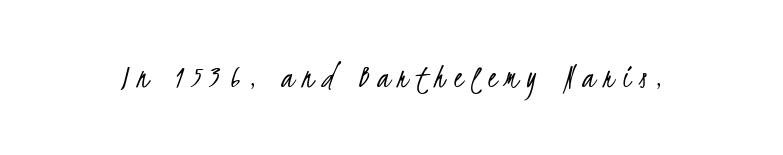
Caption: expanded tracking, letters set apart. The face looks like a standard text weight, possibly lighter. Regarding serifs, this sample does without them. Looks like regular typesetting: each glyph gets only the width it needs. Type without underlining.
